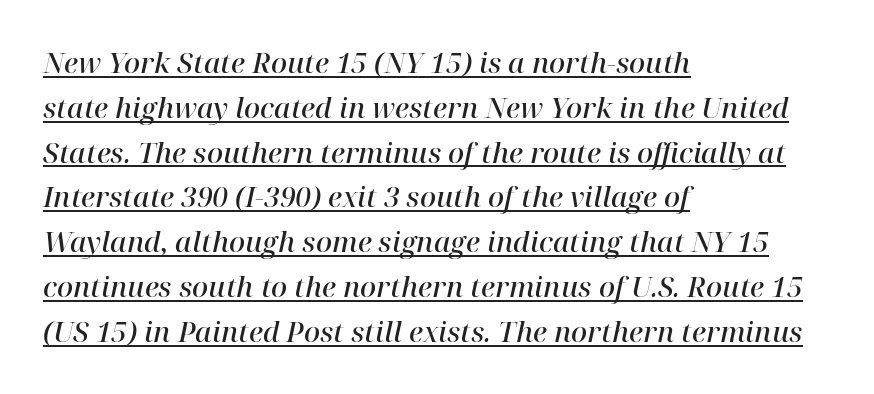
{"serif": "yes", "italic": "yes", "lean": "right", "slant_degrees": 12, "bold": "semi", "weight": "semibold", "width": "normal", "stroke_contrast": "high", "x_height": "medium", "monospaced": "no", "underline": "yes", "align": "left", "line_spacing": "normal", "line_spacing_ratio": 1.6, "letter_spacing": "normal", "letter_spacing_em": 0.0, "glyph_px": 28}
